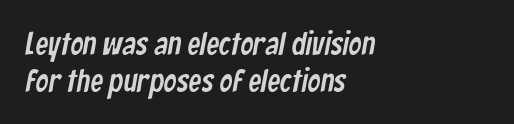
Q: Is the typeface a serif or a sans-serif typeface? A: Sans-serif.
Q: Is the text underlined? A: No.
Q: How is the paragraph aligned? A: Left-aligned.
Q: Is the spacing between letters normal or unusually wide? A: Normal.
Q: Is the spacing between lines tight, normal or loose? A: Tight.
Q: Width (condensed, normal, or wide)? A: Condensed.
Q: Stroke contrast? A: Low.
Q: x-height? A: Medium.
Q: Monospaced? A: No.
